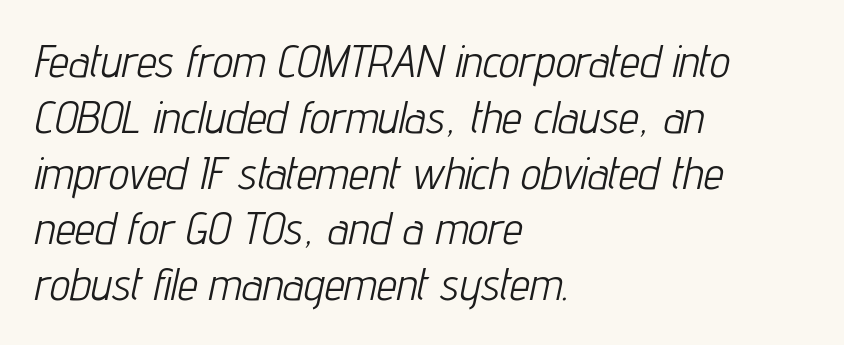
Q: Is the text bold? A: No.
Q: Is the text italic (slanted)? A: Yes, it leans right by about 12 degrees.
Q: Is the text underlined? A: No.
Q: How is the paragraph aligned? A: Left-aligned.
Q: Is the spacing between letters normal or unusually wide? A: Normal.
Q: Width (condensed, normal, or wide)? A: Condensed.
Q: Stroke contrast? A: Low.
Q: x-height? A: Medium.
Q: Monospaced? A: No.
